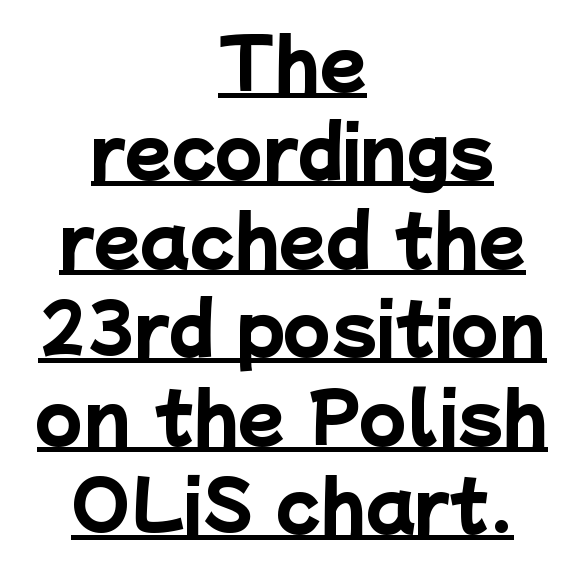
{"serif": "no", "bold": "yes", "weight": "heavy", "width": "normal", "stroke_contrast": "low", "x_height": "medium", "monospaced": "no", "underline": "yes", "align": "center", "line_spacing": "normal", "line_spacing_ratio": 1.3, "letter_spacing": "normal", "letter_spacing_em": 0.0, "glyph_px": 68}
